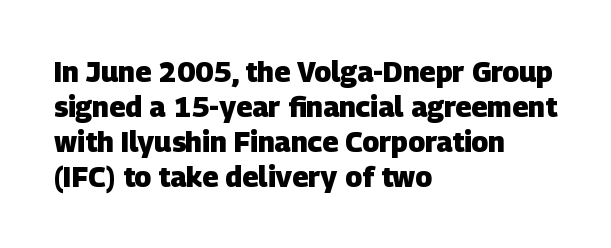
Q: Is the text bold? A: Yes.
Q: Is the typeface a serif or a sans-serif typeface? A: Sans-serif.
Q: Is the text underlined? A: No.
Q: How is the paragraph aligned? A: Left-aligned.
Q: Is the spacing between letters normal or unusually wide? A: Normal.
Q: Is the spacing between lines tight, normal or loose? A: Normal.
Q: Width (condensed, normal, or wide)? A: Normal.
Q: Stroke contrast? A: Low.
Q: x-height? A: Large.
Q: Monospaced? A: No.
